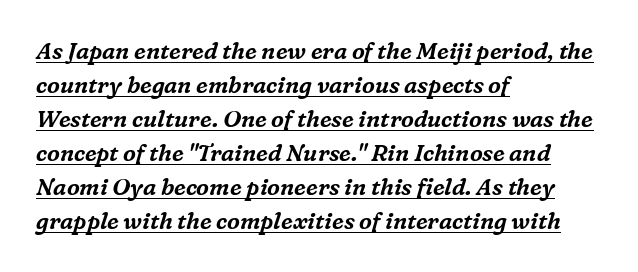
{"italic": "yes", "lean": "right", "slant_degrees": 16, "underline": "yes", "align": "left", "line_spacing": "normal", "line_spacing_ratio": 1.48, "letter_spacing": "normal", "letter_spacing_em": 0.0, "glyph_px": 23}
